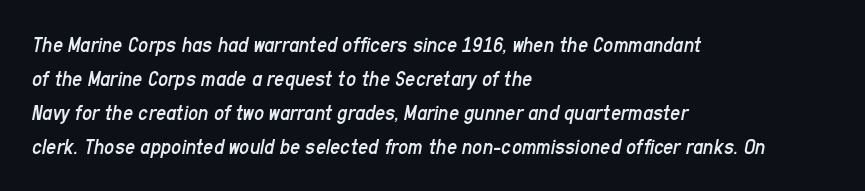
One-word summary of the alignment: left. The line texture is even and compact thanks to regular tracking. Descender tails drop into unmarked territory. The specimen reads as italic at a glance. Normally led — the rows are evenly, conventionally spaced.
